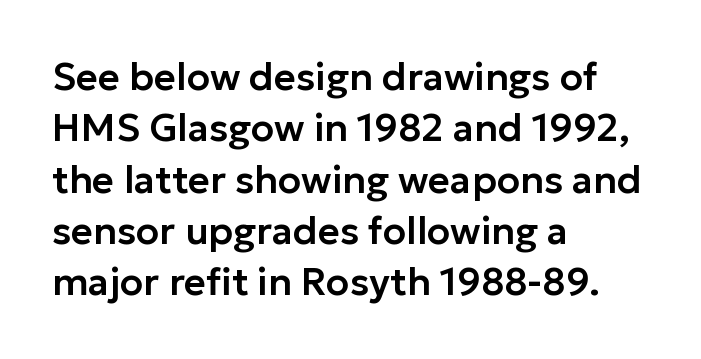
The image shows 38 px sans-serif type, upright; set left-aligned, normal line spacing (1.35x), normal letter spacing, not underlined; low stroke contrast and a medium x-height.
